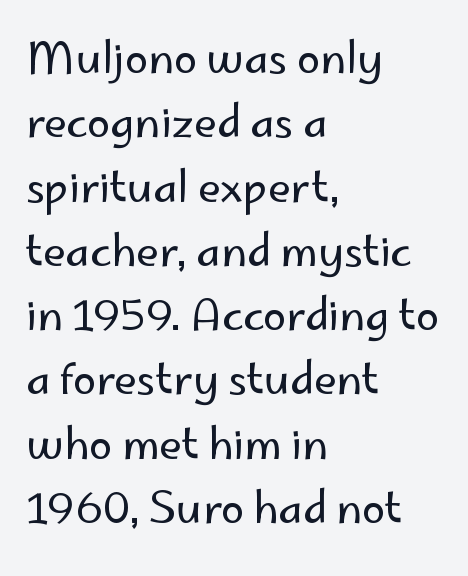
The image shows 42 px regular-weight sans-serif type, upright; set left-aligned, normal line spacing (1.53x), normal letter spacing, not underlined; low stroke contrast and a small x-height.
